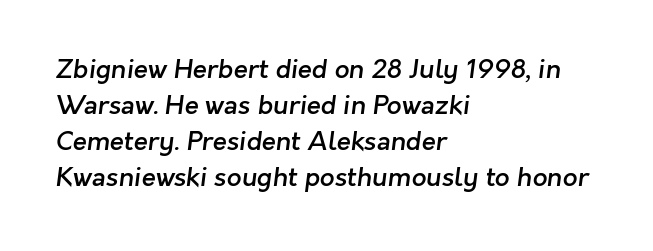
The image shows 26 px text type; set left-aligned, normal line spacing (1.39x), normal letter spacing, not underlined.
